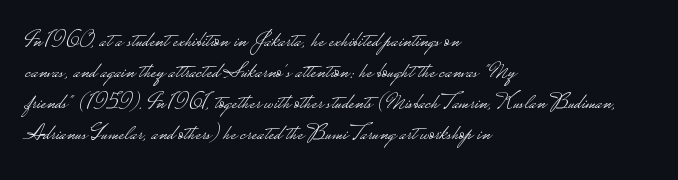
The image shows 23 px text type; set left-aligned, normal line spacing (1.35x), normal letter spacing, not underlined.
